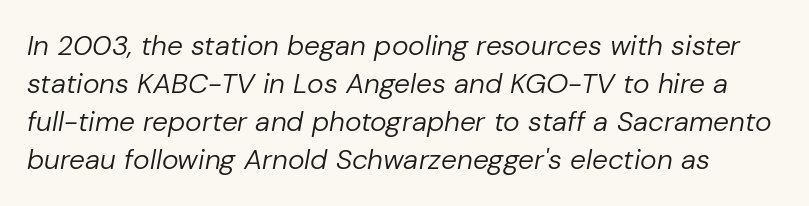
Spacing verdict: proportional, widths tailored to each character. Descender tails drop into unmarked territory. Spacing between characters is what you'd get straight out of the box. Compared with a typical body face, this is equally light or lighter still.
